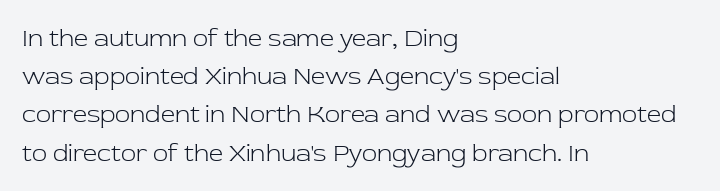
{"italic": "no", "bold": "no", "underline": "no", "align": "left", "line_spacing": "normal", "line_spacing_ratio": 1.53, "letter_spacing": "normal", "letter_spacing_em": 0.0, "glyph_px": 25}
